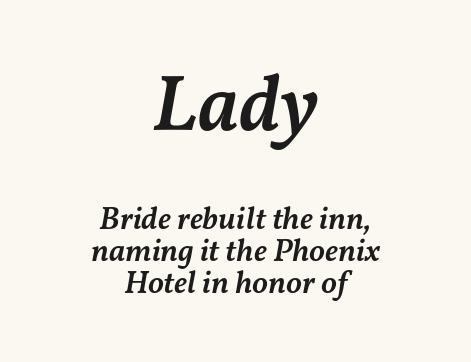
The image shows 80 px semibold type, italic (leaning right); set centered, tight line spacing (1.01x), normal letter spacing, not underlined; the first (top) block is 2.5x larger; medium stroke contrast and a medium x-height.
